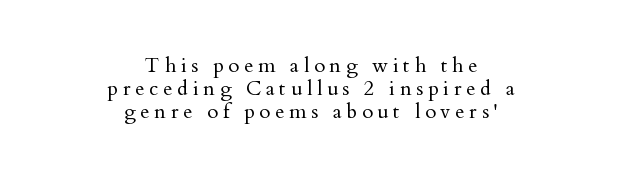
Posture: vertical. Look at the tracking — it's clearly loosened, letters drifting apart. Weight: regular or lighter. The strip under each line holds only bare page. Caption: multi-line text, centered on the measure. The rendering uses a small line-height, squeezing the rows.
